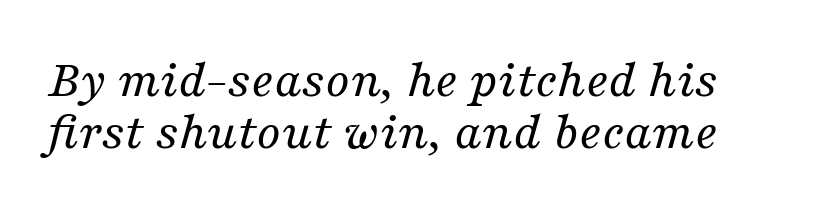
Q: Is the text bold? A: No.
Q: Is the text italic (slanted)? A: Yes, it leans right by about 16 degrees.
Q: Is the typeface a serif or a sans-serif typeface? A: Serif.
Q: Is the text underlined? A: No.
Q: Is the spacing between letters normal or unusually wide? A: Normal.
Q: Is the spacing between lines tight, normal or loose? A: Tight.
Q: Width (condensed, normal, or wide)? A: Normal.
Q: Stroke contrast? A: Medium.
Q: x-height? A: Medium.
Q: Monospaced? A: No.
